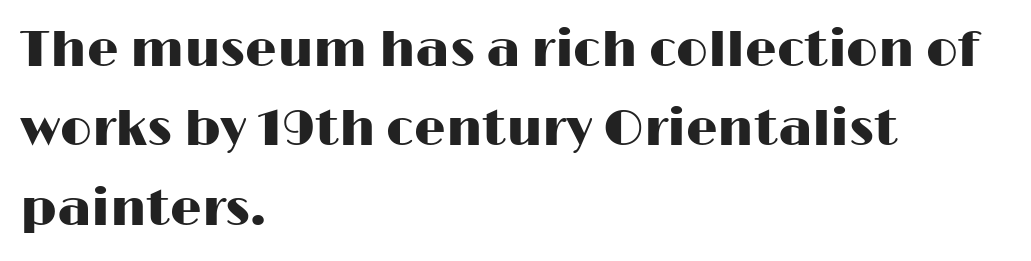
Honestly, the letter spacing is just normal — you wouldn't notice it. The words here are not underlined. Stroke terminals: plain, sans-serif. Leftover space on each line is placed entirely after the last word.
